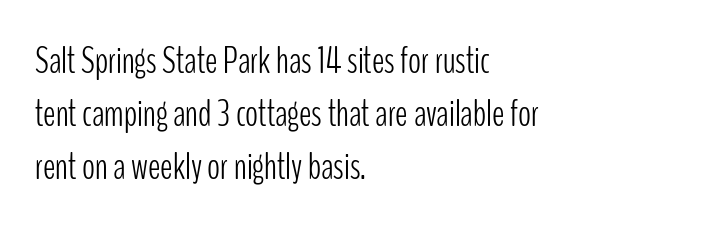
{"serif": "no", "italic": "no", "bold": "no", "weight": "light", "width": "condensed", "stroke_contrast": "low", "x_height": "medium", "monospaced": "no", "underline": "no", "align": "left", "line_spacing": "normal", "line_spacing_ratio": 1.39, "letter_spacing": "normal", "letter_spacing_em": 0.0, "glyph_px": 38}
